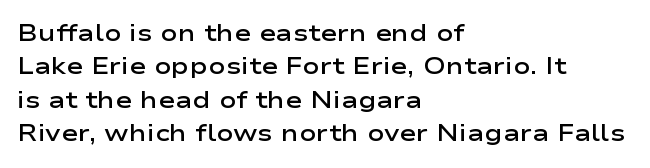
{"italic": "no", "bold": "semi", "underline": "no", "align": "left", "line_spacing": "normal", "line_spacing_ratio": 1.45, "letter_spacing": "normal", "letter_spacing_em": 0.0, "glyph_px": 23}
